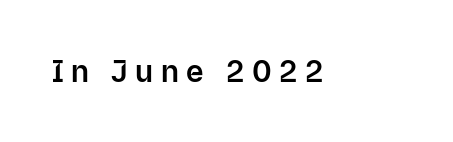
{"serif": "no", "italic": "no", "width": "normal", "stroke_contrast": "low", "x_height": "medium", "monospaced": "no", "underline": "no", "letter_spacing": "wide", "letter_spacing_em": 0.25, "glyph_px": 30}
